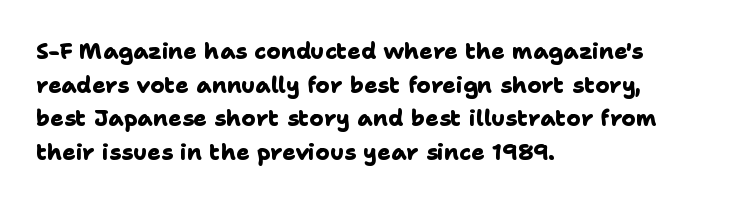
Is the type bold? Yes — the strokes are clearly thick and heavy. Horizontal alignment here is leftward, the default for most running prose. Caption: standard tracking, unaltered. Does the leading feel generous? No, just average. The glyphs are unaccompanied by any horizontal stroke below them.
